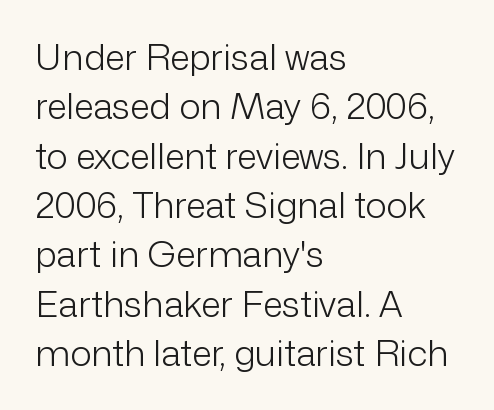
{"serif": "no", "italic": "no", "bold": "no", "weight": "light", "width": "normal", "stroke_contrast": "low", "x_height": "medium", "monospaced": "no", "underline": "no", "align": "left", "line_spacing": "normal", "line_spacing_ratio": 1.37, "letter_spacing": "normal", "letter_spacing_em": 0.0, "glyph_px": 36}
